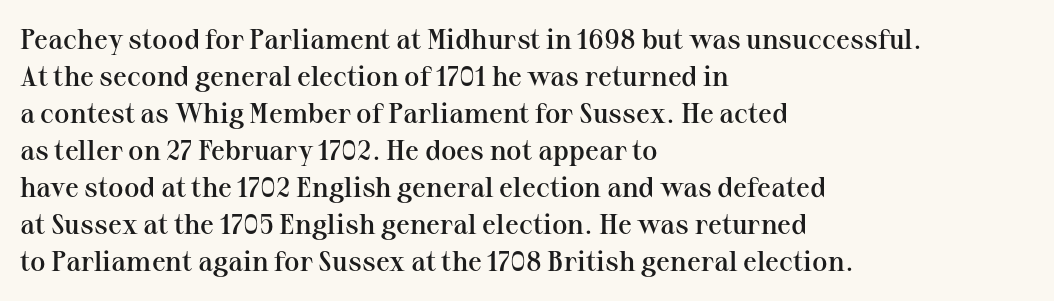
{"serif": "yes", "italic": "no", "bold": "semi", "weight": "semibold", "width": "normal", "stroke_contrast": "medium", "x_height": "medium", "monospaced": "no", "underline": "no", "align": "left", "line_spacing": "normal", "line_spacing_ratio": 1.32, "letter_spacing": "normal", "letter_spacing_em": 0.0, "glyph_px": 28}
